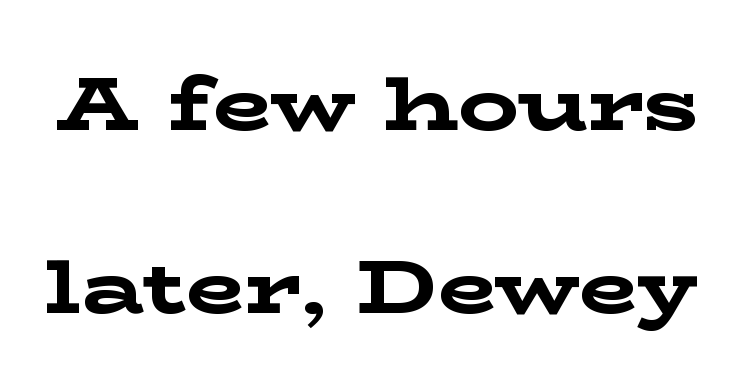
Q: Is the text bold? A: Yes.
Q: Is the text italic (slanted)? A: No, it is upright.
Q: Is the typeface a serif or a sans-serif typeface? A: Serif.
Q: Is the text underlined? A: No.
Q: Is the spacing between letters normal or unusually wide? A: Normal.
Q: Is the spacing between lines tight, normal or loose? A: Loose.
Q: Width (condensed, normal, or wide)? A: Wide.
Q: Stroke contrast? A: Low.
Q: x-height? A: Medium.
Q: Monospaced? A: No.
